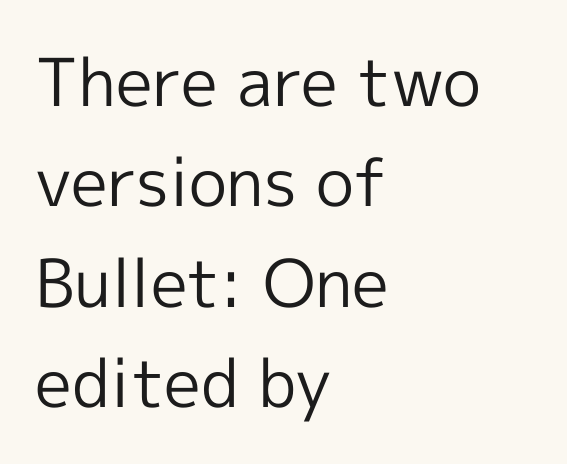
The image shows 66 px regular-weight sans-serif type, upright; set left-aligned, normal line spacing (1.52x), normal letter spacing, not underlined; a medium x-height.
